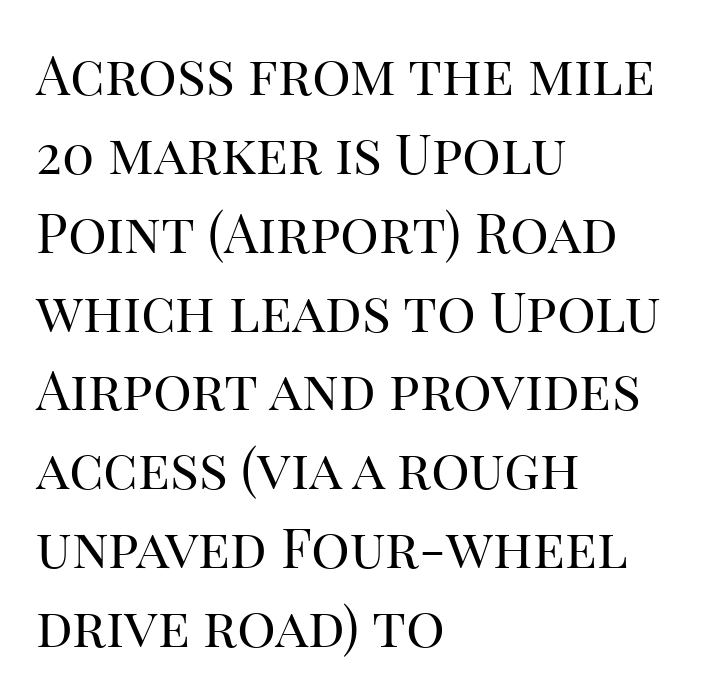
{"serif": "yes", "italic": "no", "bold": "no", "weight": "regular", "width": "normal", "stroke_contrast": "high", "x_height": "large", "monospaced": "no", "underline": "no", "align": "left", "line_spacing": "normal", "line_spacing_ratio": 1.46, "letter_spacing": "normal", "letter_spacing_em": 0.0, "glyph_px": 54}
